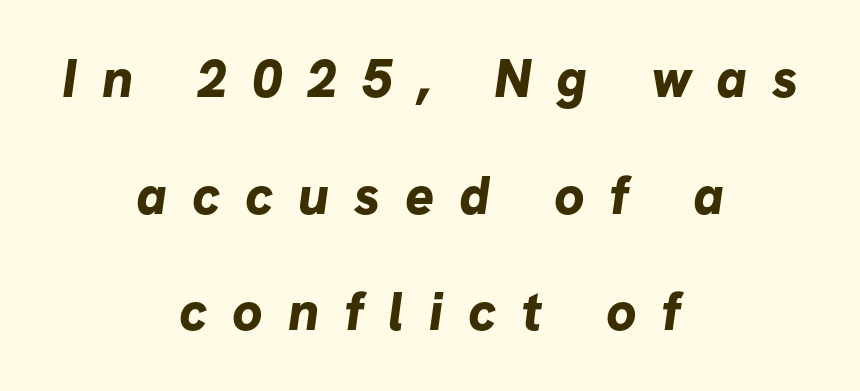
Q: Is the text bold? A: Yes.
Q: Is the typeface a serif or a sans-serif typeface? A: Sans-serif.
Q: Is the text underlined? A: No.
Q: How is the paragraph aligned? A: Centered.
Q: Is the spacing between letters normal or unusually wide? A: Unusually wide.
Q: Is the spacing between lines tight, normal or loose? A: Loose.
Q: Width (condensed, normal, or wide)? A: Normal.
Q: Stroke contrast? A: Low.
Q: x-height? A: Medium.
Q: Monospaced? A: No.
